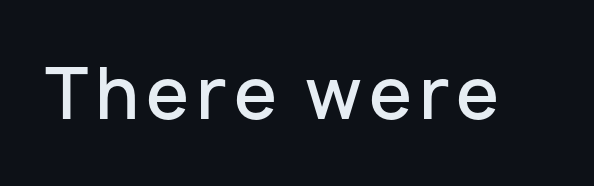
The image shows 69 px semibold sans-serif type, upright; set not underlined; low stroke contrast and a medium x-height.
